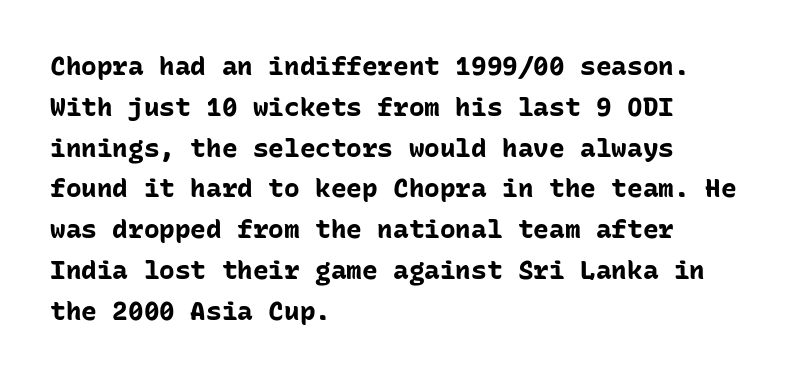
The image shows 26 px bold type, upright; set left-aligned, normal line spacing (1.57x), normal letter spacing, not underlined.
